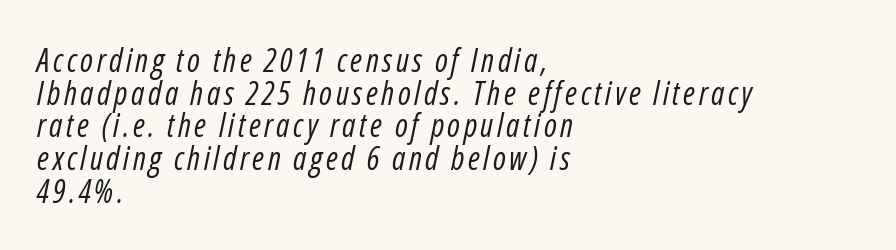
Q: Is the text bold? A: No.
Q: Is the text italic (slanted)? A: Yes, it leans right by about 12 degrees.
Q: Is the text underlined? A: No.
Q: How is the paragraph aligned? A: Left-aligned.
Q: Is the spacing between lines tight, normal or loose? A: Tight.
Q: Width (condensed, normal, or wide)? A: Condensed.
Q: Stroke contrast? A: Low.
Q: x-height? A: Medium.
Q: Monospaced? A: No.
